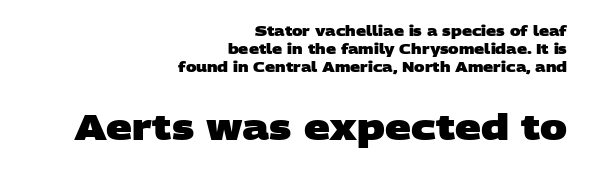
The image shows 36 px heavy, wide sans-serif type; set right-aligned, normal line spacing (1.3x), normal letter spacing, not underlined; the second (bottom) block is 2.57x larger; low stroke contrast and a large x-height.
